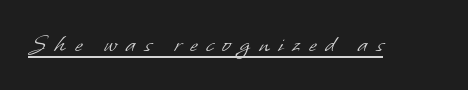
A continuous stroke trails under the words, as in a hyperlink. The horizontal fit of the characters is loose and conspicuously gappy. Stems here are at most as thick as an everyday book face.
